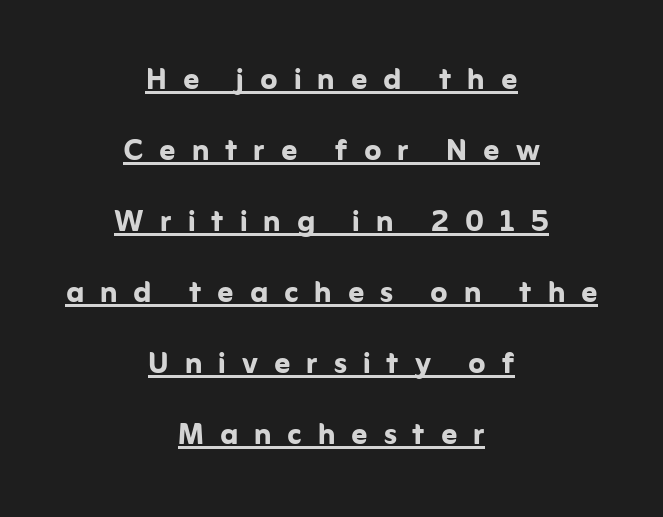
In terms of posture, this sample is upright. How heavy is the stroke? Heavy — this is a bold. Observe the absence of serifs on each vertical stroke in this sample. These lines are centered, leaving both edges ragged.
